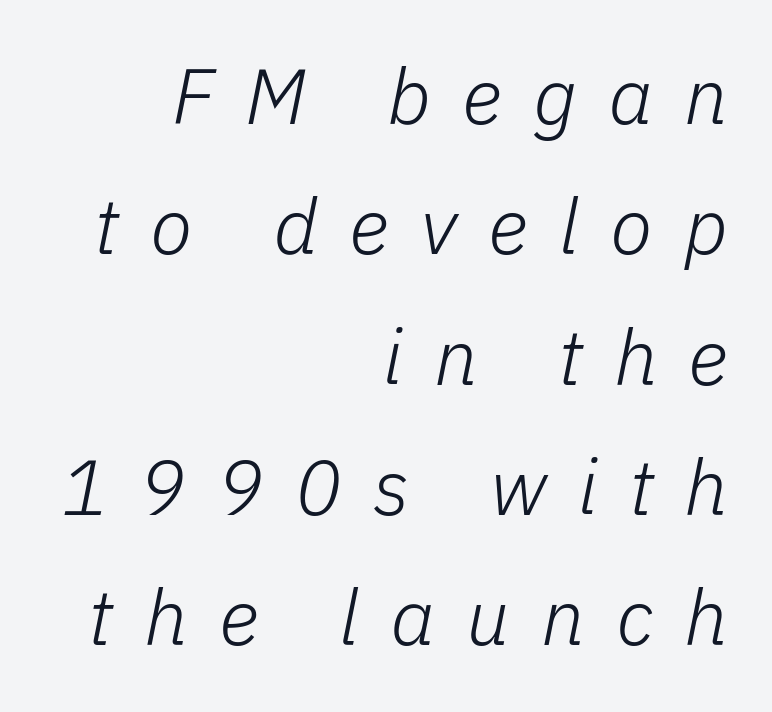
Q: Is the text bold? A: No.
Q: Is the text italic (slanted)? A: Yes, it leans right by about 11 degrees.
Q: Is the text underlined? A: No.
Q: How is the paragraph aligned? A: Right-aligned.
Q: Is the spacing between letters normal or unusually wide? A: Unusually wide.
Q: Is the spacing between lines tight, normal or loose? A: Normal.
Q: Width (condensed, normal, or wide)? A: Normal.
Q: Stroke contrast? A: Low.
Q: x-height? A: Medium.
Q: Monospaced? A: No.
